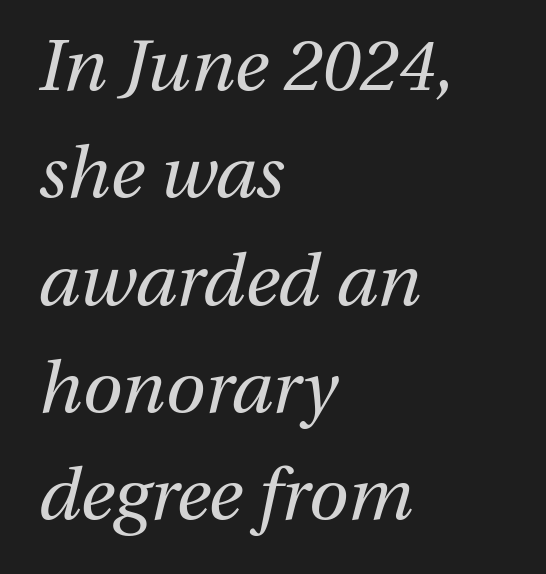
The strokes are not fattened; the text isn't bold. Rule under the text: the space is simply empty. The face used here is proportionally spaced, like ordinary book or web type. If you measured baseline to baseline, you'd find a middling distance. Does the lettering tilt? It does — this is italic. Casual observation: everything's shoved over to the left.
